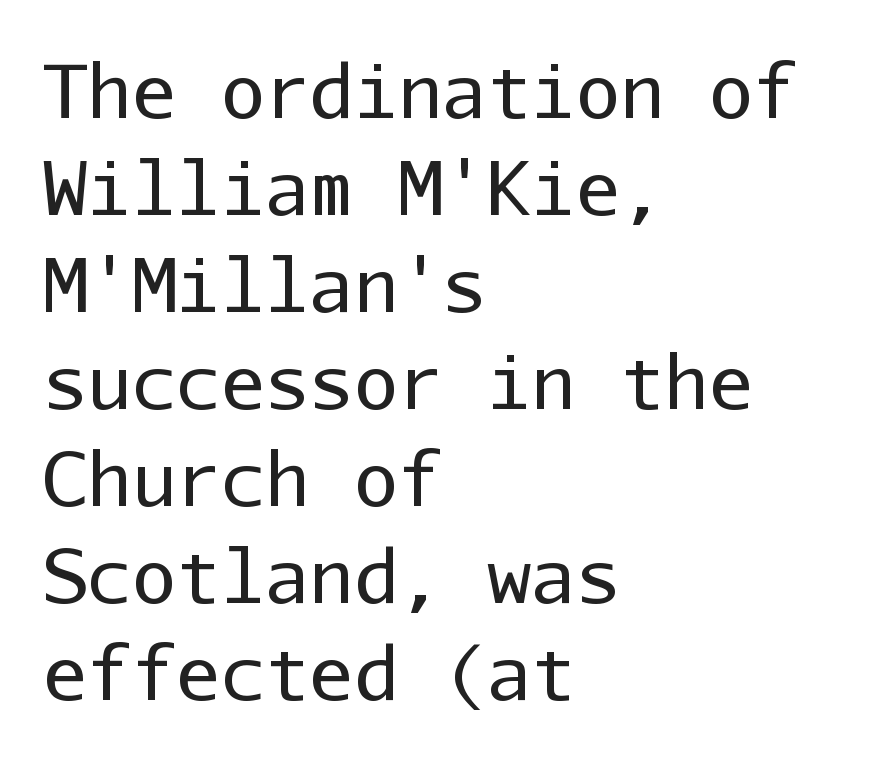
Q: Is the text bold? A: No.
Q: Is the text italic (slanted)? A: No, it is upright.
Q: Is the typeface a serif or a sans-serif typeface? A: Sans-serif.
Q: Is the text underlined? A: No.
Q: How is the paragraph aligned? A: Left-aligned.
Q: Is the spacing between letters normal or unusually wide? A: Normal.
Q: Is the spacing between lines tight, normal or loose? A: Normal.
Q: Width (condensed, normal, or wide)? A: Normal.
Q: Stroke contrast? A: Low.
Q: x-height? A: Medium.
Q: Monospaced? A: Yes.
